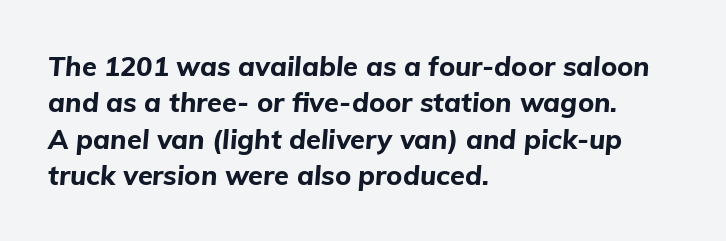
The image shows 27 px bold type, italic (leaning right); set left-aligned, normal line spacing (1.35x), normal letter spacing, not underlined.
